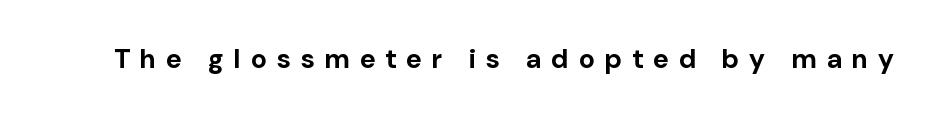
{"italic": "no", "bold": "yes", "underline": "no", "letter_spacing": "wide", "letter_spacing_em": 0.39, "glyph_px": 27}
